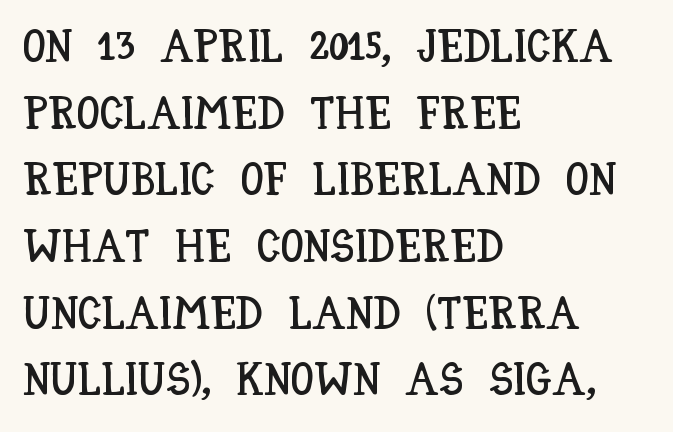
Caption: standard tracking, unaltered. The setting favours the left margin, as ordinary paragraphs usually do. The face used here is proportionally spaced, like ordinary book or web type. The zone under the glyphs is completely vacant. Regarding leading, the lines here are spaced in the standard way.
